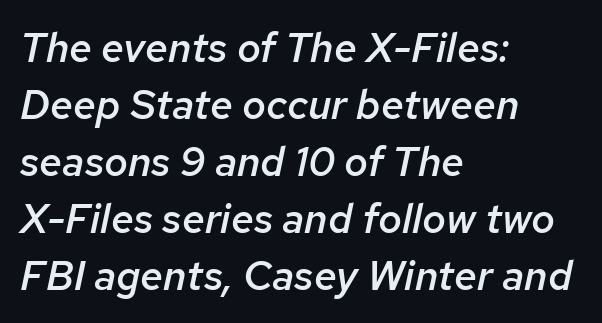
The image shows 41 px semibold type, italic (leaning right); set left-aligned, normal line spacing (1.39x), normal letter spacing, not underlined; low stroke contrast and a medium x-height.
